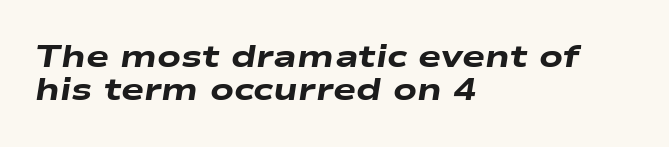
{"italic": "yes", "lean": "right", "slant_degrees": 9, "bold": "yes", "weight": "heavy", "width": "wide", "stroke_contrast": "low", "x_height": "medium", "monospaced": "no", "underline": "no", "align": "left", "line_spacing": "tight", "line_spacing_ratio": 1.07, "letter_spacing": "normal", "letter_spacing_em": 0.0, "glyph_px": 31}
